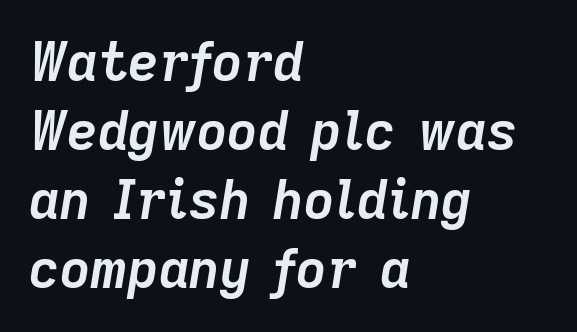
Q: Is the text bold? A: Yes.
Q: Is the text italic (slanted)? A: Yes, it leans right by about 9 degrees.
Q: Is the text underlined? A: No.
Q: How is the paragraph aligned? A: Left-aligned.
Q: Is the spacing between letters normal or unusually wide? A: Normal.
Q: Is the spacing between lines tight, normal or loose? A: Normal.
Q: Width (condensed, normal, or wide)? A: Normal.
Q: Stroke contrast? A: Low.
Q: x-height? A: Medium.
Q: Monospaced? A: No.
